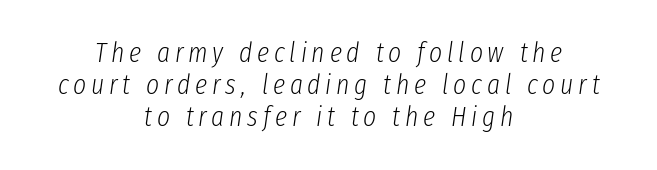
Here the designer chose a conventional face with non-uniform glyph widths. Words float on clear page, feet unadorned. You can tell it's italic because the verticals aren't actually vertical. Leftover space on each line is divided equally before and after the words.
